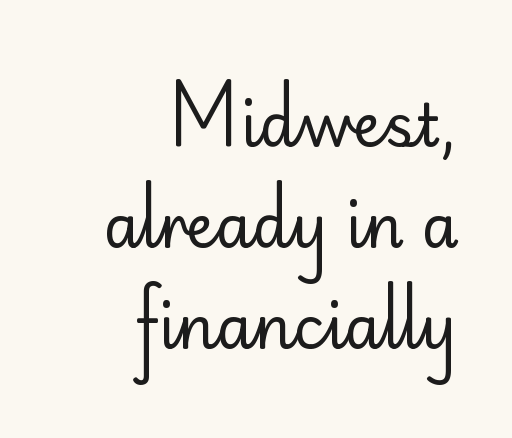
{"serif": "no", "italic": "no", "bold": "no", "weight": "regular", "width": "normal", "stroke_contrast": "low", "x_height": "small", "monospaced": "no", "underline": "no", "align": "right", "line_spacing_ratio": 1.71, "letter_spacing": "normal", "letter_spacing_em": 0.0, "glyph_px": 59}
